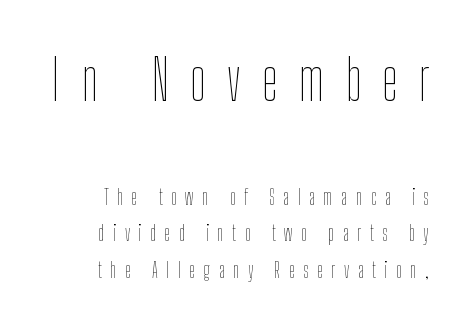
{"italic": "no", "bold": "no", "weight": "thin", "width": "condensed", "stroke_contrast": "low", "x_height": "medium", "monospaced": "no", "underline": "no", "line_spacing": "normal", "line_spacing_ratio": 1.66, "letter_spacing": "wide", "letter_spacing_em": 0.38, "larger_block": "first", "size_ratio": 2.55, "glyph_px": 56}
